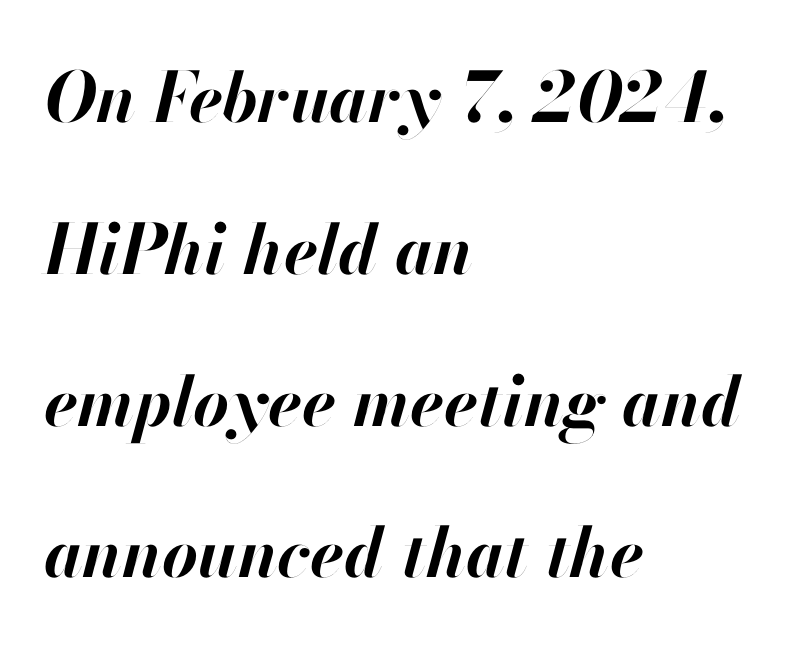
{"italic": "yes", "lean": "right", "slant_degrees": 13, "bold": "yes", "weight": "bold", "width": "normal", "stroke_contrast": "high", "x_height": "small", "monospaced": "no", "underline": "no", "align": "left", "line_spacing": "loose", "line_spacing_ratio": 2.2, "letter_spacing": "normal", "letter_spacing_em": 0.0, "glyph_px": 69}
